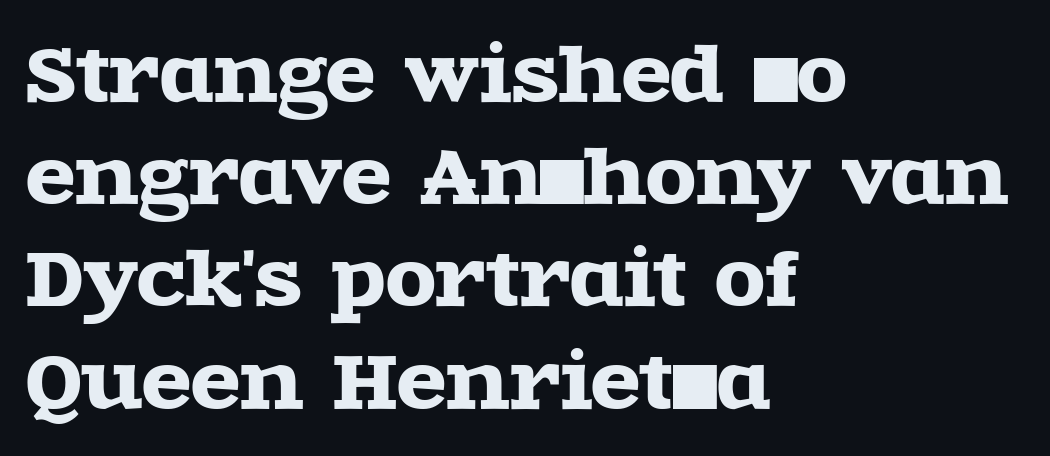
Q: Is the text italic (slanted)? A: No, it is upright.
Q: Is the typeface a serif or a sans-serif typeface? A: Serif.
Q: Is the text underlined? A: No.
Q: How is the paragraph aligned? A: Left-aligned.
Q: Is the spacing between letters normal or unusually wide? A: Normal.
Q: Is the spacing between lines tight, normal or loose? A: Normal.
Q: Width (condensed, normal, or wide)? A: Wide.
Q: x-height? A: Large.
Q: Monospaced? A: No.
